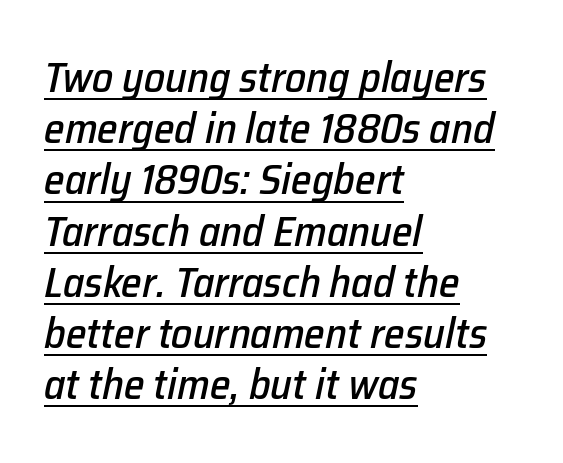
Q: Is the text italic (slanted)? A: Yes, it leans right by about 12 degrees.
Q: Is the text underlined? A: Yes.
Q: How is the paragraph aligned? A: Left-aligned.
Q: Is the spacing between letters normal or unusually wide? A: Normal.
Q: Width (condensed, normal, or wide)? A: Normal.
Q: Stroke contrast? A: Low.
Q: x-height? A: Medium.
Q: Monospaced? A: No.
